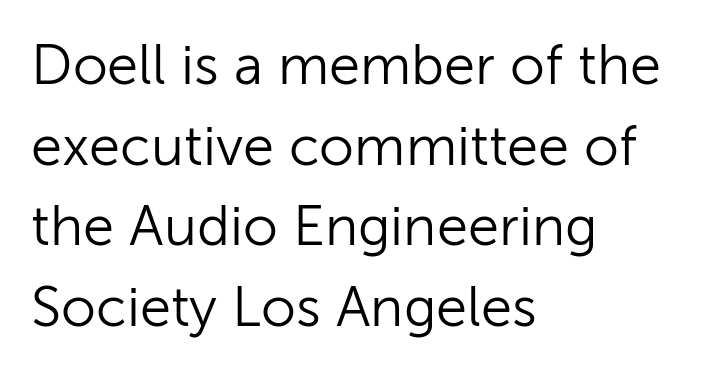
The image shows 56 px light sans-serif type, upright; set left-aligned, normal line spacing (1.44x), normal letter spacing, not underlined; low stroke contrast and a medium x-height.
